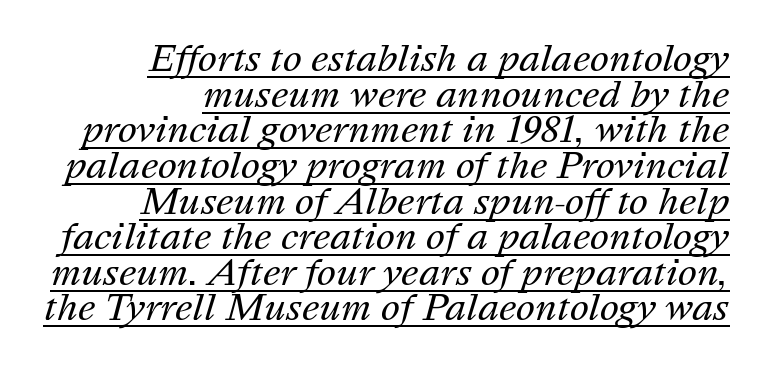
In designer terms, the underline attribute is active on this setting. The face used here is proportionally spaced, like ordinary book or web type. Weight: not bold — regular or lighter. Slant detected: the letters are inclined. This block would grow much taller if given ordinary leading; it's compressed now. Nothing unusual about the tracking: characters are spaced as the font intends.
